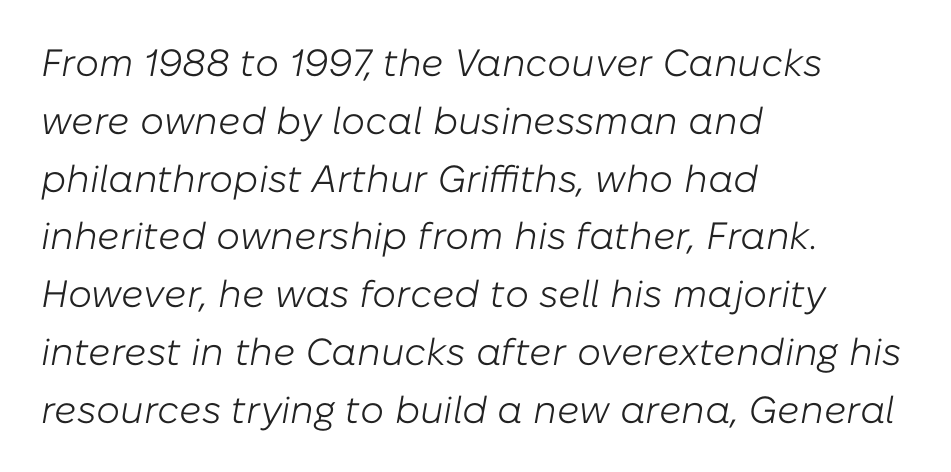
{"italic": "yes", "lean": "right", "slant_degrees": 10, "bold": "no", "weight": "light", "width": "normal", "stroke_contrast": "low", "x_height": "medium", "monospaced": "no", "underline": "no", "align": "left", "line_spacing": "normal", "line_spacing_ratio": 1.52, "letter_spacing": "normal", "letter_spacing_em": 0.0, "glyph_px": 38}
